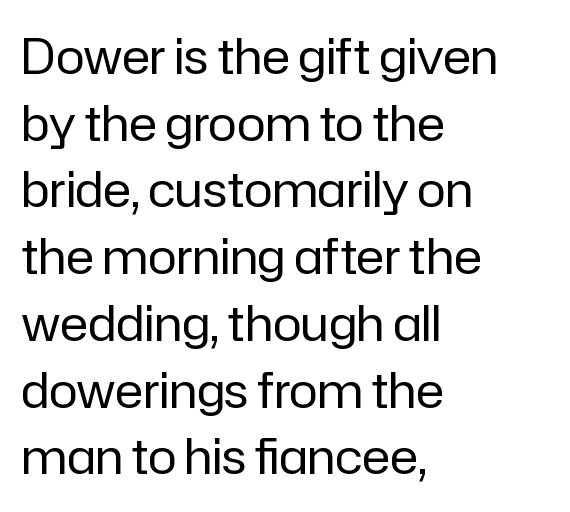
{"serif": "no", "italic": "no", "bold": "no", "weight": "regular", "width": "normal", "stroke_contrast": "low", "x_height": "medium", "monospaced": "no", "underline": "no", "align": "left", "line_spacing": "normal", "line_spacing_ratio": 1.39, "letter_spacing": "normal", "letter_spacing_em": 0.0, "glyph_px": 48}
